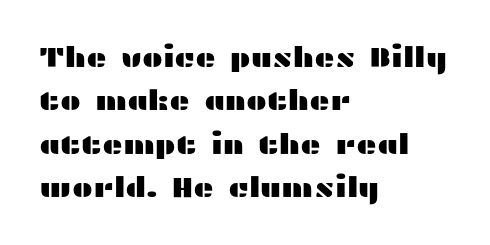
Q: Is the text italic (slanted)? A: No, it is upright.
Q: Is the typeface a serif or a sans-serif typeface? A: Sans-serif.
Q: Is the text underlined? A: No.
Q: How is the paragraph aligned? A: Left-aligned.
Q: Is the spacing between letters normal or unusually wide? A: Normal.
Q: Is the spacing between lines tight, normal or loose? A: Normal.
Q: Width (condensed, normal, or wide)? A: Wide.
Q: Stroke contrast? A: Medium.
Q: x-height? A: Medium.
Q: Monospaced? A: No.
